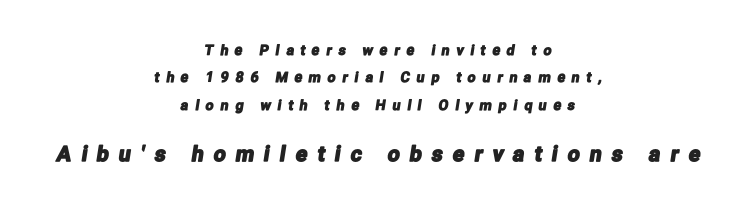
Beneath every word, the page is bare. If you folded the block vertically in half, each line would mirror itself in length. Does extra space separate the letters? Yes, quite a lot of it. Quick note: interline space is abundant.
